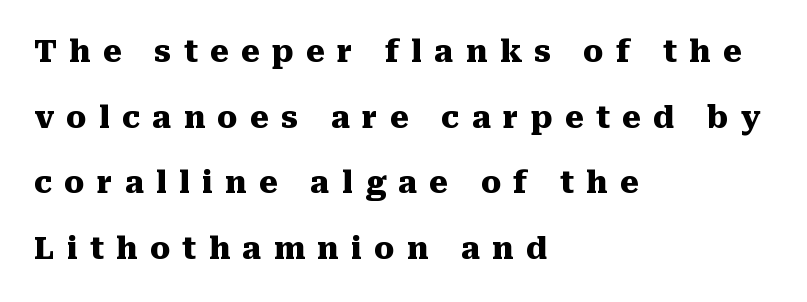
{"serif": "yes", "italic": "no", "bold": "yes", "weight": "heavy", "width": "normal", "stroke_contrast": "medium", "x_height": "medium", "monospaced": "no", "underline": "no", "align": "left", "line_spacing": "loose", "line_spacing_ratio": 2.19, "letter_spacing": "wide", "letter_spacing_em": 0.41, "glyph_px": 30}
